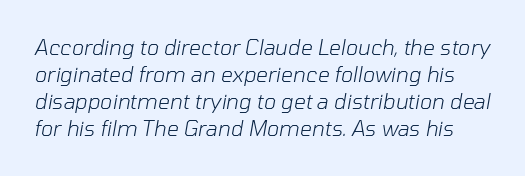
Q: Is the text bold? A: No.
Q: Is the text italic (slanted)? A: Yes, it leans right by about 10 degrees.
Q: Is the text underlined? A: No.
Q: Is the spacing between letters normal or unusually wide? A: Normal.
Q: Is the spacing between lines tight, normal or loose? A: Normal.
